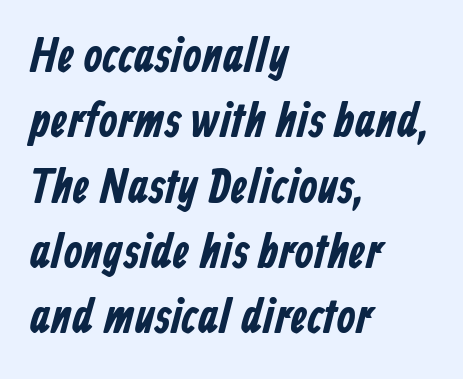
The image shows 48 px condensed sans-serif type; set left-aligned, normal line spacing (1.36x), normal letter spacing, not underlined; low stroke contrast and a medium x-height.
